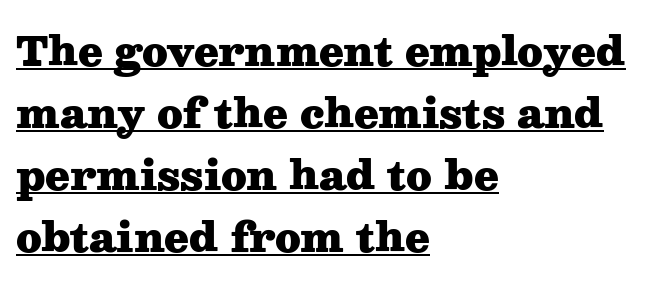
{"serif": "yes", "italic": "no", "bold": "yes", "weight": "heavy", "width": "wide", "stroke_contrast": "medium", "x_height": "medium", "monospaced": "no", "underline": "yes", "align": "left", "line_spacing": "normal", "line_spacing_ratio": 1.55, "letter_spacing": "normal", "letter_spacing_em": 0.0, "glyph_px": 40}
